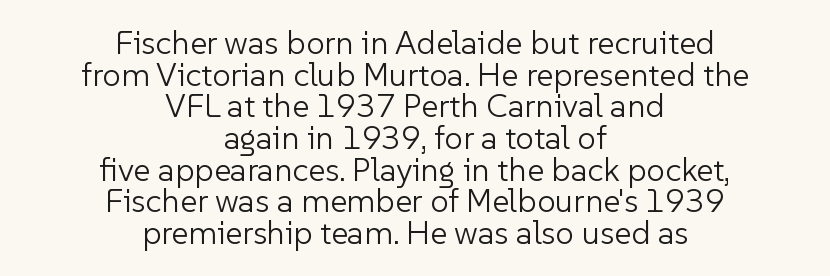
{"serif": "no", "italic": "no", "bold": "no", "weight": "light", "width": "normal", "stroke_contrast": "low", "x_height": "medium", "monospaced": "no", "underline": "no", "align": "center", "line_spacing": "tight", "line_spacing_ratio": 0.96, "letter_spacing": "normal", "letter_spacing_em": 0.0, "glyph_px": 33}
